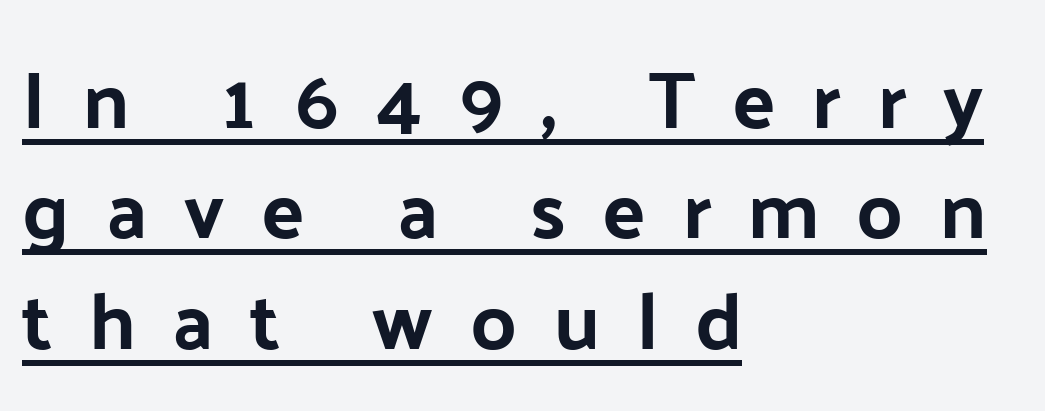
Q: Is the text italic (slanted)? A: No, it is upright.
Q: Is the typeface a serif or a sans-serif typeface? A: Sans-serif.
Q: Is the text underlined? A: Yes.
Q: How is the paragraph aligned? A: Left-aligned.
Q: Is the spacing between letters normal or unusually wide? A: Unusually wide.
Q: Is the spacing between lines tight, normal or loose? A: Normal.
Q: Width (condensed, normal, or wide)? A: Normal.
Q: Stroke contrast? A: Low.
Q: x-height? A: Medium.
Q: Monospaced? A: No.
